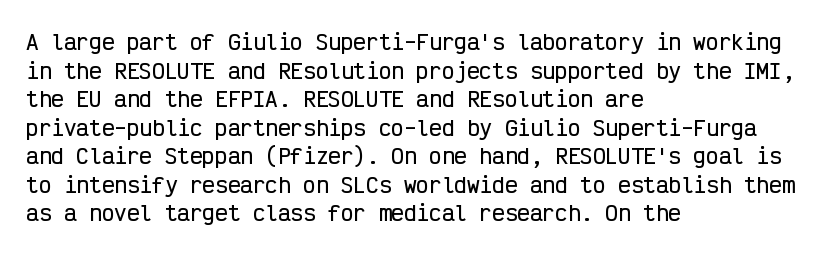
The rendering keeps characters at their native spacing. Does the lettering tilt? It doesn't — this is upright. Descender tails drop into unmarked territory. The lines sit at an ordinary, default distance from one another. One-word summary of the alignment: left.
